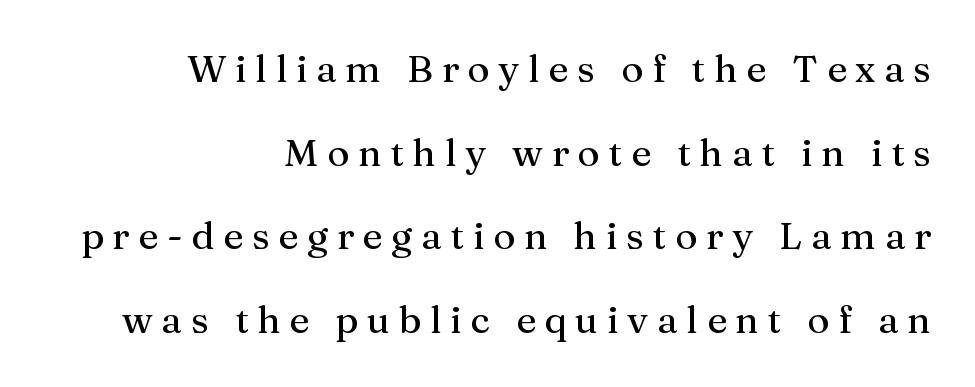
Q: Is the text italic (slanted)? A: No, it is upright.
Q: Is the typeface a serif or a sans-serif typeface? A: Serif.
Q: Is the text underlined? A: No.
Q: How is the paragraph aligned? A: Right-aligned.
Q: Is the spacing between letters normal or unusually wide? A: Unusually wide.
Q: Is the spacing between lines tight, normal or loose? A: Loose.
Q: Width (condensed, normal, or wide)? A: Normal.
Q: Stroke contrast? A: Medium.
Q: x-height? A: Medium.
Q: Monospaced? A: No.
